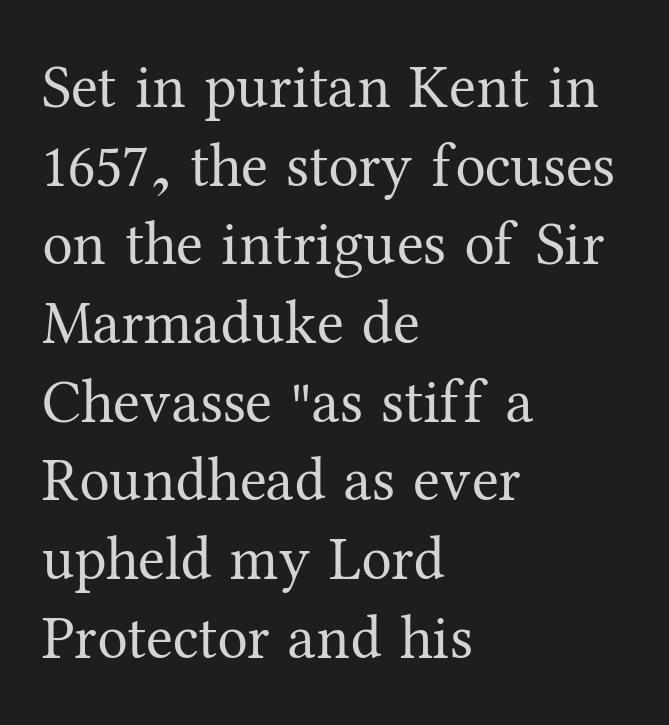
The rendering uses natural spacing where letterforms have individual widths. The block of text has a typical density, with ordinary space between rows. Examine the stroke ends and you'll spot serifs. The specimen reads as upright at a glance.
